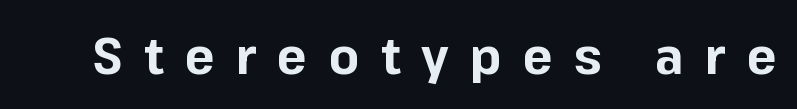
The image shows 50 px bold sans-serif type, upright; set unusually wide letter spacing (+0.42 em), not underlined; low stroke contrast and a medium x-height.
